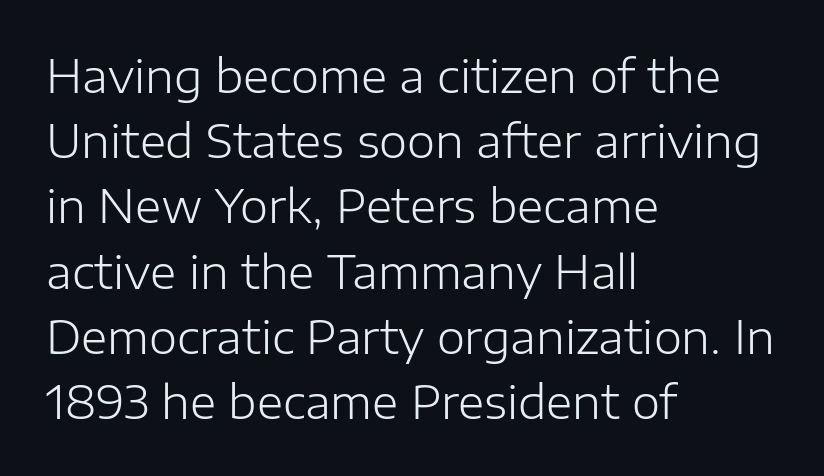
Do the characters align in a grid? No, the font is proportional. Are there feet on the stems? There aren't — it's a sans. Caption: multi-line text, flush left, ragged right. The letterforms sit at book weight or below. Does the lettering tilt? It doesn't — this is upright. A typesetter would call this leading conventional body-copy spacing.
